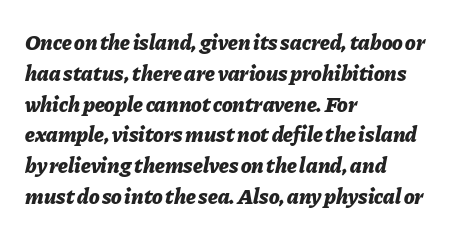
The image shows 22 px bold type, italic (leaning right); set left-aligned, normal line spacing (1.4x), normal letter spacing, not underlined.
